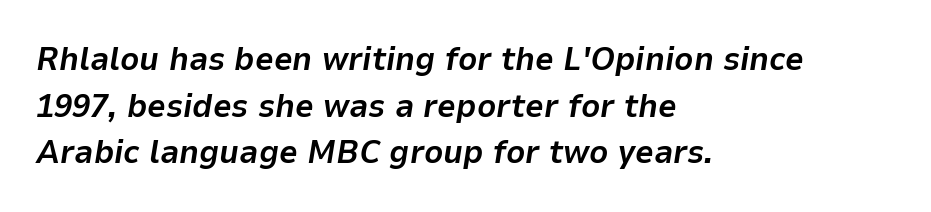
Q: Is the text bold? A: Yes.
Q: Is the text italic (slanted)? A: Yes, it leans right by about 9 degrees.
Q: Is the text underlined? A: No.
Q: How is the paragraph aligned? A: Left-aligned.
Q: Is the spacing between letters normal or unusually wide? A: Normal.
Q: Is the spacing between lines tight, normal or loose? A: Normal.
Q: Width (condensed, normal, or wide)? A: Normal.
Q: Stroke contrast? A: Low.
Q: x-height? A: Medium.
Q: Monospaced? A: No.
